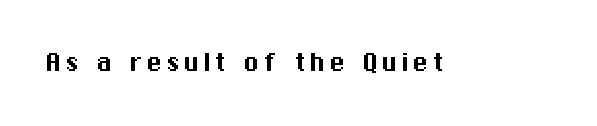
Type style note: lacks serifs. Lines of text with bare space underneath. The passage shown is typed in a proportional face where columns would drift. The lettering stays uniformly vertical, giving the passage a roman look.
